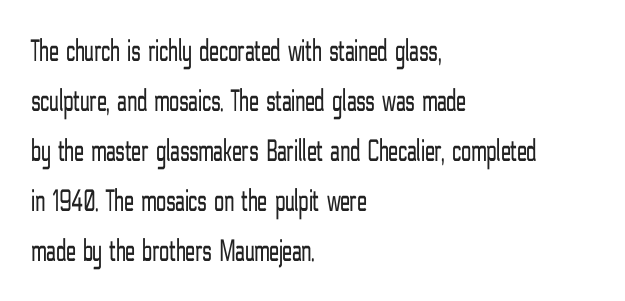
The glyphs in this specimen are sans serif. Is the letter spacing exaggerated? No — it looks like the ordinary default. Varying glyph widths throughout — classic text-font behaviour. Vertical strokes here are truly vertical.
